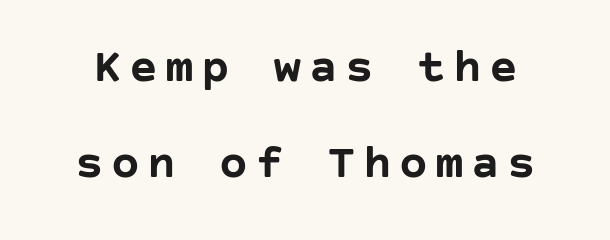
Strong, thick strokes mark this as bold type. The letters stand straight up with perfectly vertical stems. Plain, unruled lines of type. The space between consecutive lines is lavish. The glyphs in this specimen are sans serif.
